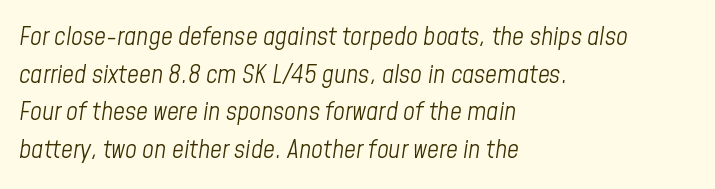
{"italic": "yes", "lean": "right", "slant_degrees": 8, "bold": "no", "underline": "no", "align": "left", "line_spacing": "normal", "line_spacing_ratio": 1.45, "letter_spacing": "normal", "letter_spacing_em": 0.0, "glyph_px": 26}
